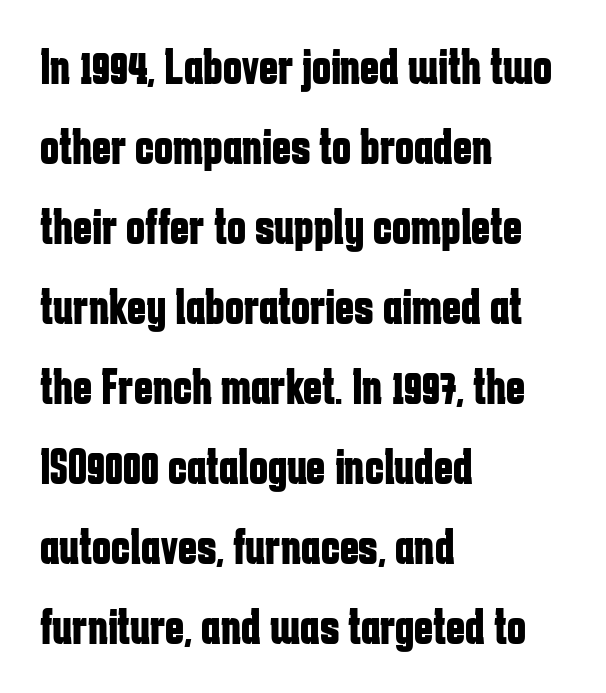
The image shows 51 px bold, condensed sans-serif type, upright; set left-aligned, normal line spacing (1.57x), normal letter spacing, not underlined; low stroke contrast and a medium x-height.
